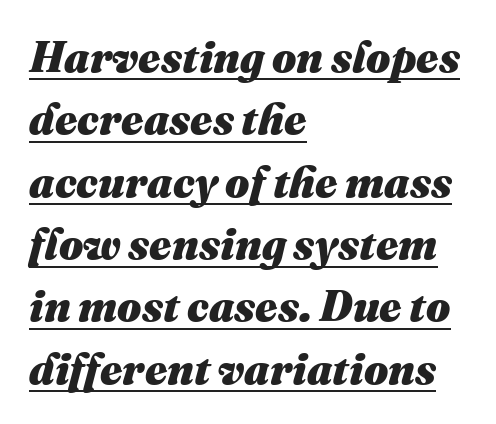
{"italic": "yes", "lean": "right", "slant_degrees": 16, "bold": "yes", "weight": "heavy", "width": "normal", "stroke_contrast": "medium", "x_height": "medium", "monospaced": "no", "underline": "yes", "align": "left", "line_spacing": "normal", "line_spacing_ratio": 1.45, "letter_spacing": "normal", "letter_spacing_em": 0.0, "glyph_px": 43}
